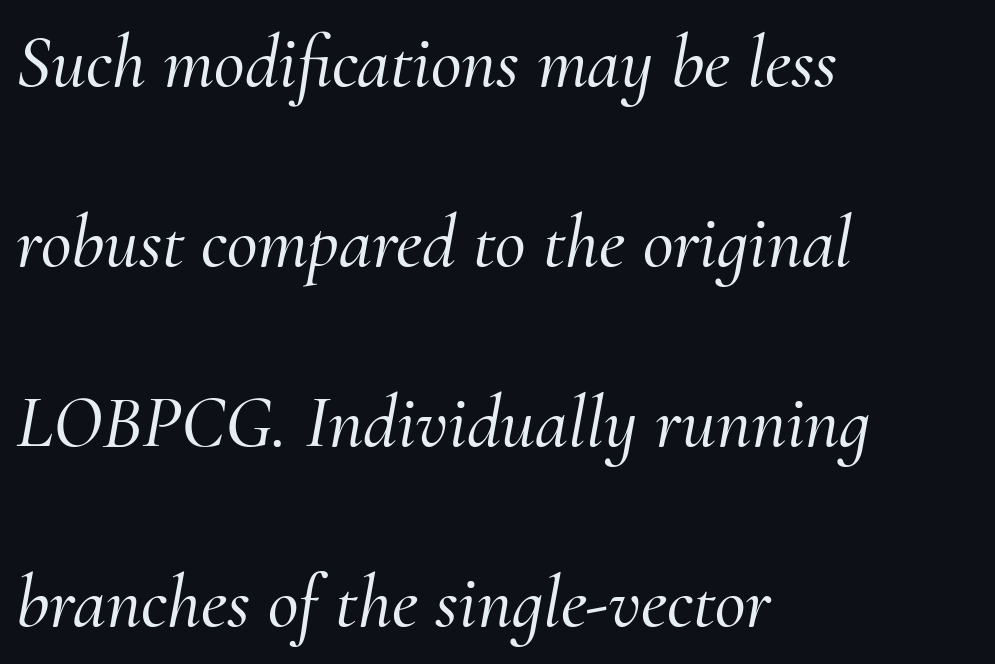
{"serif": "yes", "italic": "yes", "lean": "right", "slant_degrees": 10, "width": "normal", "stroke_contrast": "medium", "x_height": "small", "monospaced": "no", "underline": "no", "align": "left", "line_spacing": "loose", "line_spacing_ratio": 2.4, "letter_spacing": "normal", "letter_spacing_em": 0.0, "glyph_px": 75}
